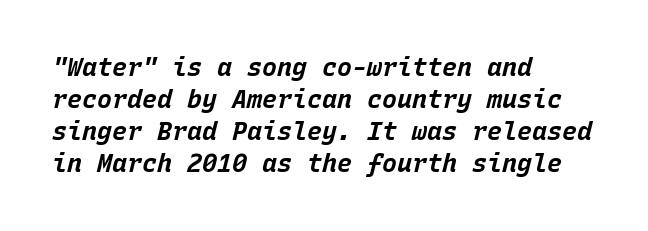
The image shows 25 px bold type, italic (leaning right); set left-aligned, normal line spacing (1.28x), normal letter spacing, not underlined.
